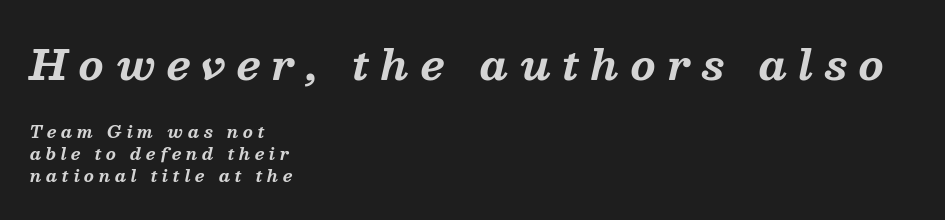
Q: Is the text bold? A: Yes.
Q: Is the text italic (slanted)? A: Yes, it leans right by about 13 degrees.
Q: Is the typeface a serif or a sans-serif typeface? A: Serif.
Q: Is the text underlined? A: No.
Q: How is the paragraph aligned? A: Left-aligned.
Q: Is the spacing between letters normal or unusually wide? A: Unusually wide.
Q: Is the spacing between lines tight, normal or loose? A: Normal.
Q: Which block of text is set in a larger size, the first (top) or the second (bottom)? A: The first (top) one.
Q: Width (condensed, normal, or wide)? A: Normal.
Q: Stroke contrast? A: Medium.
Q: x-height? A: Medium.
Q: Monospaced? A: No.
